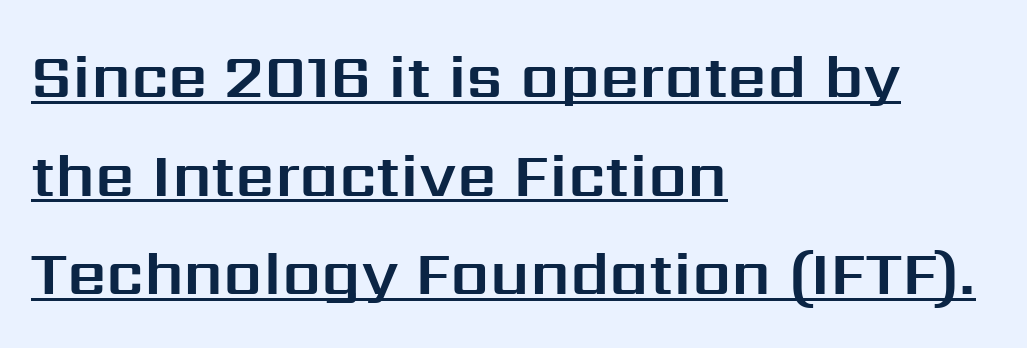
What decoration does the sample have? An underline. Normally led — the rows are evenly, conventionally spaced. Between one letter and the next there's only the usual sliver of space. These lines are set flush left with a ragged right edge.
